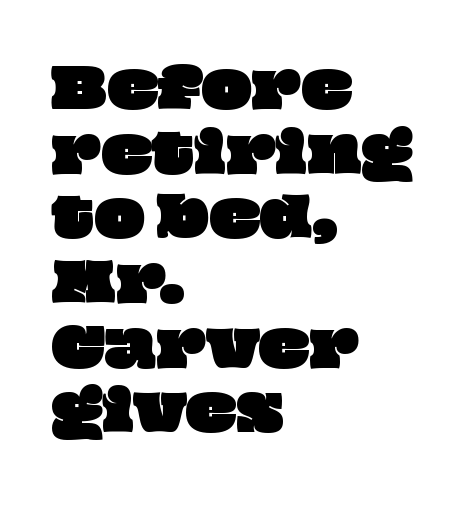
The image shows 53 px wide type; set left-aligned, line spacing 1.22x, normal letter spacing, not underlined; low stroke contrast and a large x-height.
